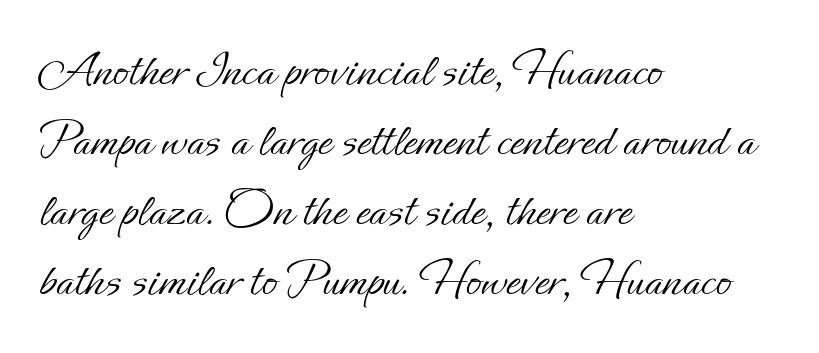
The image shows 51 px light type; set left-aligned, normal line spacing (1.37x), normal letter spacing, not underlined; low stroke contrast and a small x-height.
